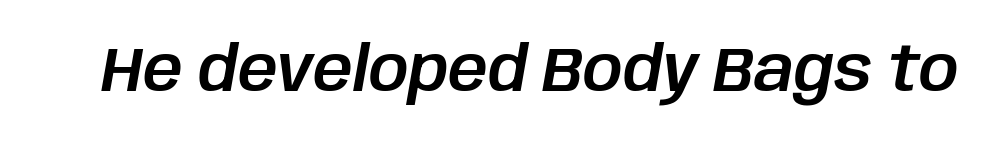
There's an unmistakable incline to the writing here. Varying glyph widths throughout — classic text-font behaviour. Nothing unusual about the tracking: characters are spaced as the font intends. Quick note: underline off.
